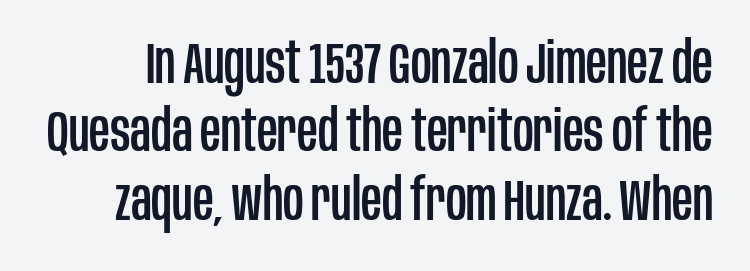
{"serif": "no", "italic": "no", "width": "condensed", "stroke_contrast": "low", "x_height": "large", "monospaced": "no", "underline": "no", "line_spacing_ratio": 1.2, "letter_spacing": "normal", "letter_spacing_em": 0.0, "glyph_px": 57}
